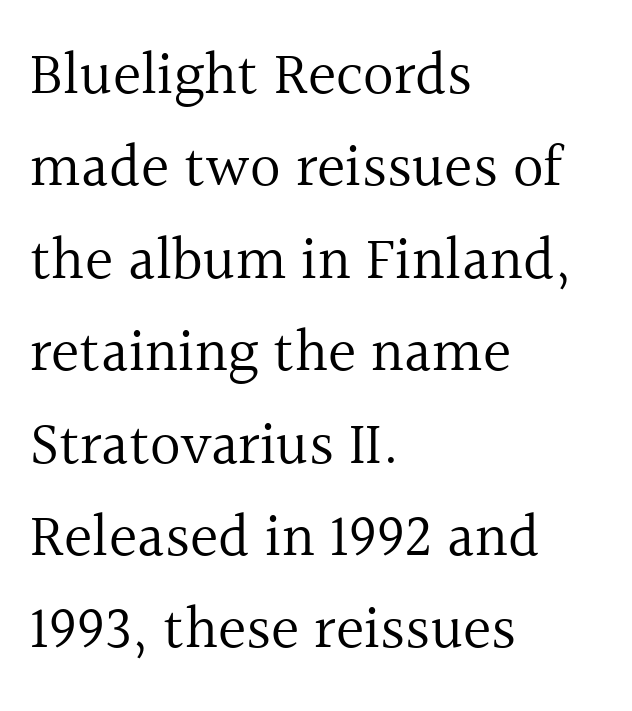
Q: Is the text bold? A: No.
Q: Is the text italic (slanted)? A: No, it is upright.
Q: Is the typeface a serif or a sans-serif typeface? A: Serif.
Q: Is the text underlined? A: No.
Q: How is the paragraph aligned? A: Left-aligned.
Q: Is the spacing between letters normal or unusually wide? A: Normal.
Q: Is the spacing between lines tight, normal or loose? A: Normal.
Q: Width (condensed, normal, or wide)? A: Normal.
Q: x-height? A: Medium.
Q: Monospaced? A: No.
